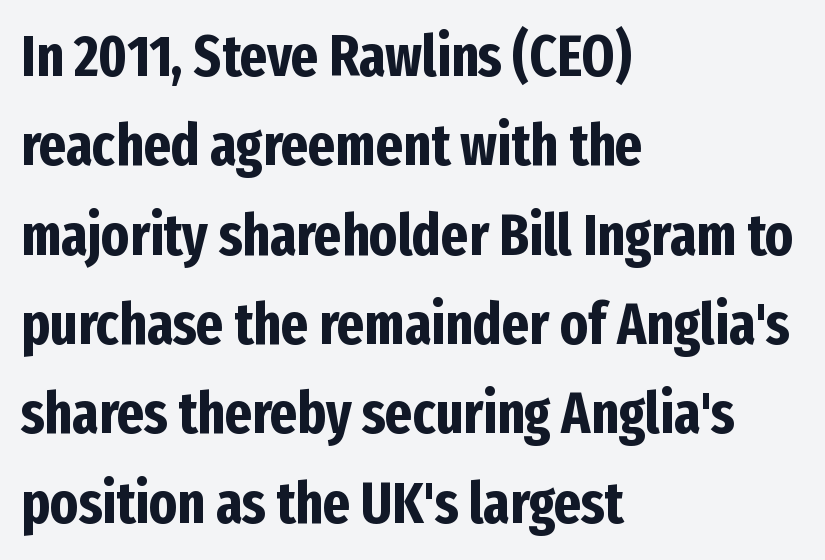
{"serif": "no", "italic": "no", "bold": "yes", "weight": "bold", "width": "condensed", "stroke_contrast": "low", "x_height": "medium", "monospaced": "no", "underline": "no", "align": "left", "line_spacing": "normal", "line_spacing_ratio": 1.54, "letter_spacing": "normal", "letter_spacing_em": 0.0, "glyph_px": 58}
